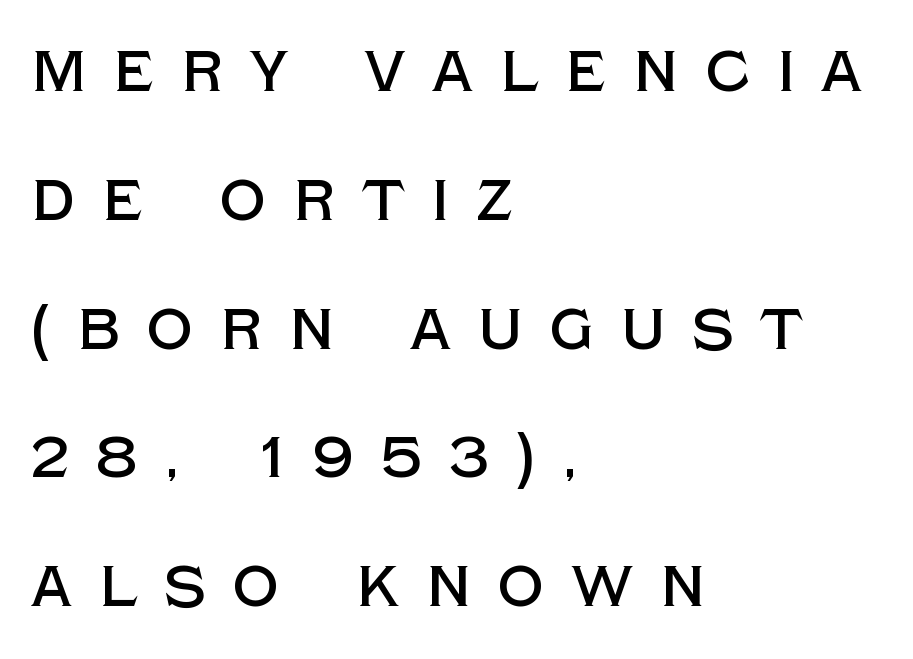
Typeset ragged right — the left edge is the straight one. Underlining? Definitely not there. The lettering stays uniformly vertical, giving the passage a roman look. Short note: letters widely spaced. A sans-serif font was chosen for this passage.
